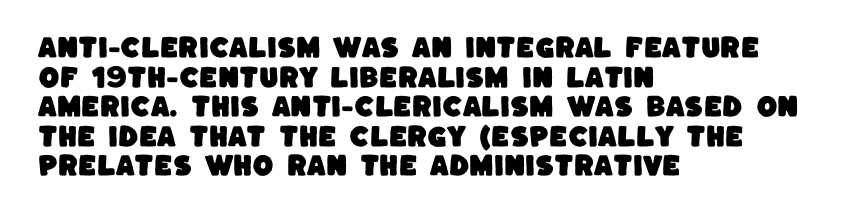
{"underline": "no", "align": "left", "line_spacing_ratio": 1.23, "letter_spacing": "normal", "letter_spacing_em": 0.0, "glyph_px": 24}
